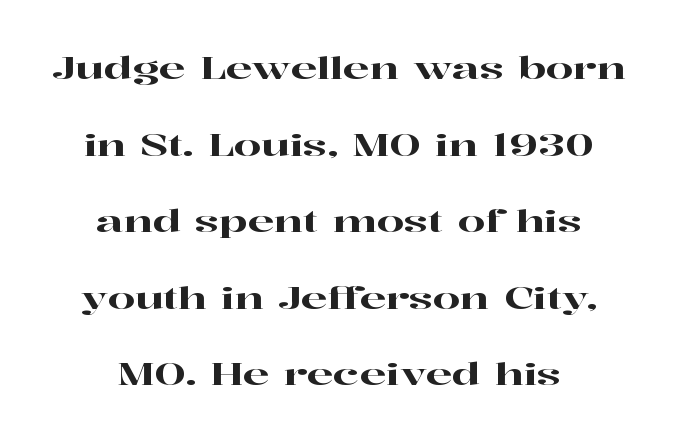
The image shows 31 px wide serif type, upright; set centered, loose line spacing (2.47x), normal letter spacing, not underlined; high stroke contrast and a medium x-height.
